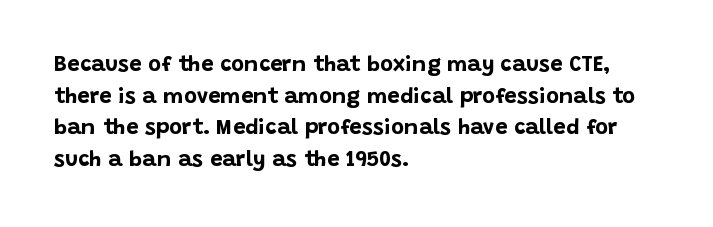
Beneath every word, the page is bare. Successive baselines arrive at the customary interval. It's the straight-up-and-down kind of type. Which margin do the lines hug? The left one — the right edge is uneven. Thick stems and heavy bowls — unmistakably bold.
